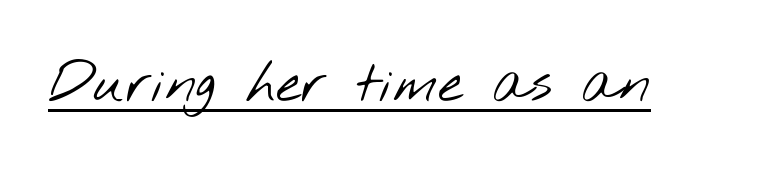
The weight would be labelled regular, book, light, or lighter still. The string is rendered with underlining switched on. A sans-serif font was chosen for this passage. Varying glyph widths throughout — classic text-font behaviour. In terms of letterspacing, this is plain default setting.
